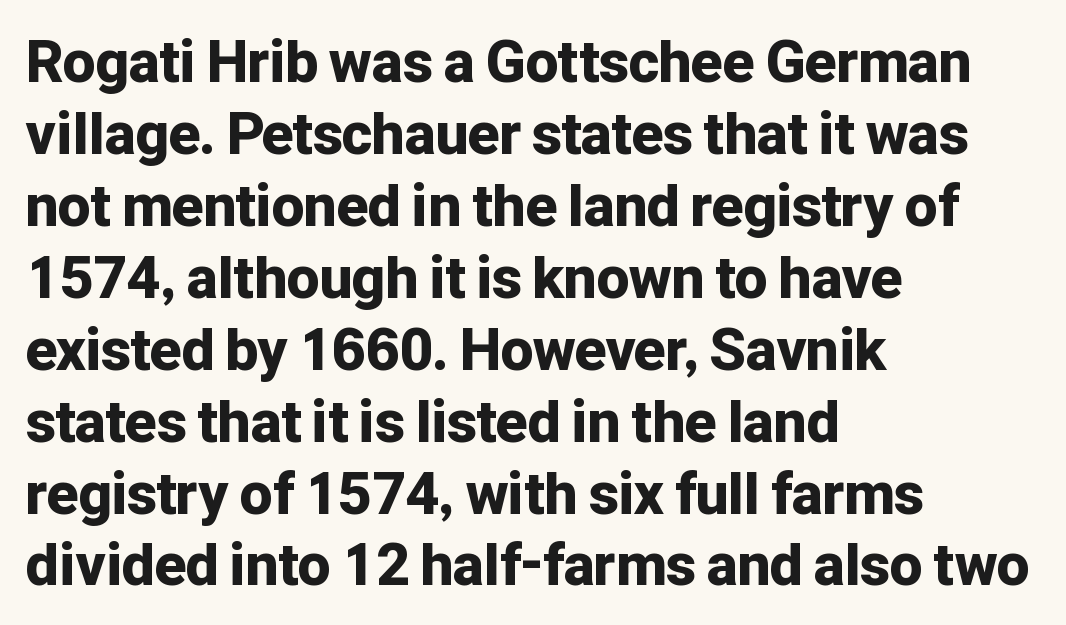
{"serif": "no", "italic": "no", "bold": "yes", "weight": "bold", "width": "normal", "stroke_contrast": "low", "x_height": "medium", "monospaced": "no", "underline": "no", "align": "left", "line_spacing_ratio": 1.24, "letter_spacing": "normal", "letter_spacing_em": 0.0, "glyph_px": 58}
